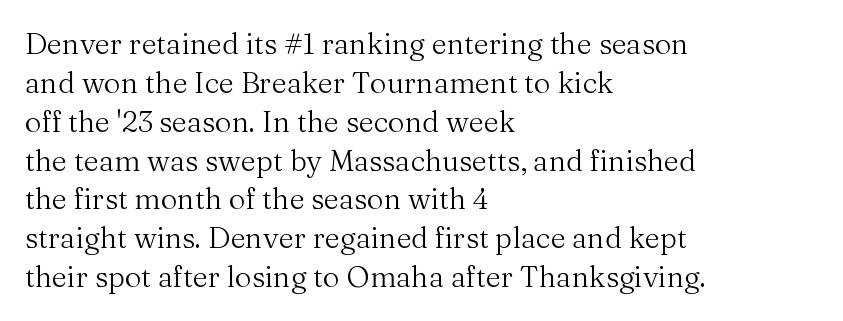
Q: Is the text bold? A: No.
Q: Is the text italic (slanted)? A: No, it is upright.
Q: Is the typeface a serif or a sans-serif typeface? A: Serif.
Q: Is the text underlined? A: No.
Q: How is the paragraph aligned? A: Left-aligned.
Q: Is the spacing between letters normal or unusually wide? A: Normal.
Q: Is the spacing between lines tight, normal or loose? A: Normal.
Q: Width (condensed, normal, or wide)? A: Normal.
Q: Stroke contrast? A: Medium.
Q: x-height? A: Medium.
Q: Monospaced? A: No.
